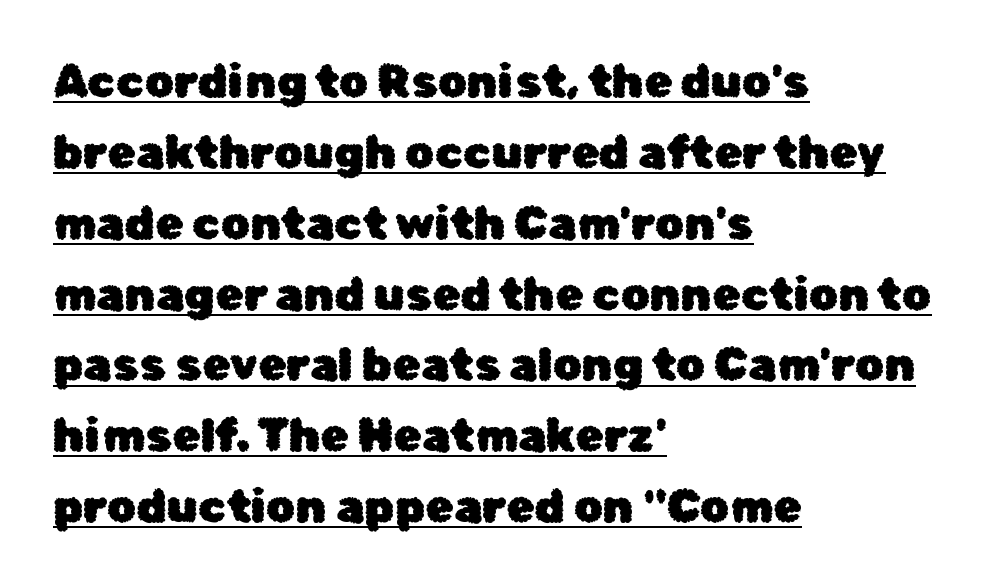
{"serif": "no", "italic": "no", "width": "normal", "stroke_contrast": "low", "x_height": "medium", "monospaced": "no", "underline": "yes", "align": "left", "line_spacing": "normal", "line_spacing_ratio": 1.54, "letter_spacing": "normal", "letter_spacing_em": 0.0, "glyph_px": 46}
